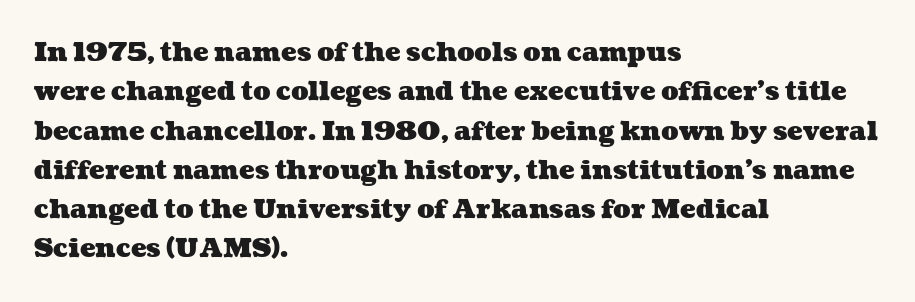
Q: Is the text bold? A: Yes.
Q: Is the text underlined? A: No.
Q: How is the paragraph aligned? A: Left-aligned.
Q: Is the spacing between letters normal or unusually wide? A: Normal.
Q: Is the spacing between lines tight, normal or loose? A: Normal.
